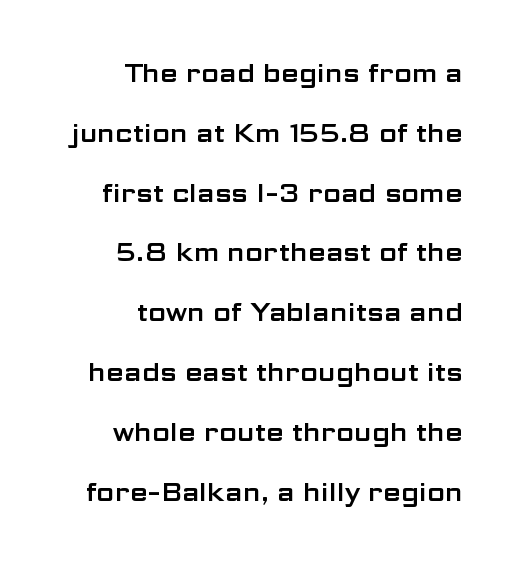
The image shows 26 px text type, upright; set right-aligned, loose line spacing (2.3x), normal letter spacing, not underlined.
